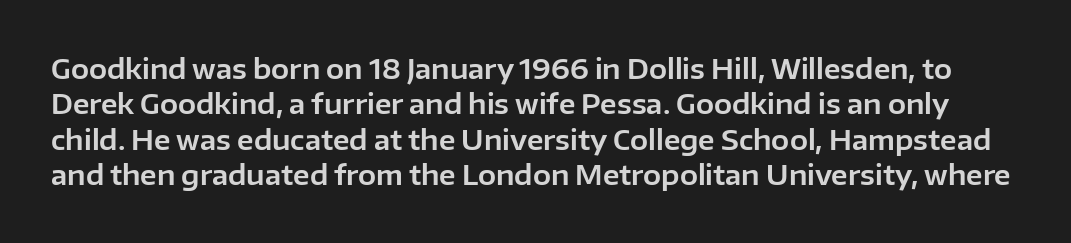
The image shows 27 px text type, upright; set normal line spacing (1.31x), normal letter spacing, not underlined.
